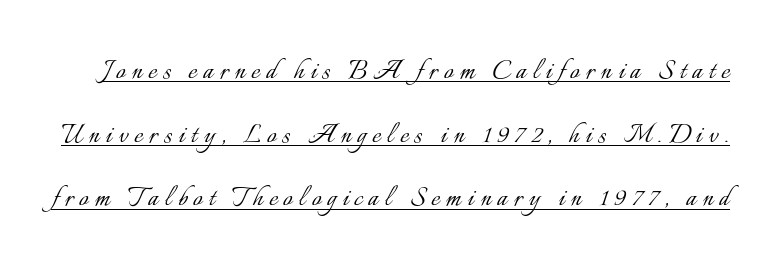
Leading is clearly above the norm, producing a sparse column. Compared with undecorated copy, this sample adds a rule below the words. Counters stay open thanks to moderate or lighter strokes. The rendering uses natural spacing where letterforms have individual widths.
